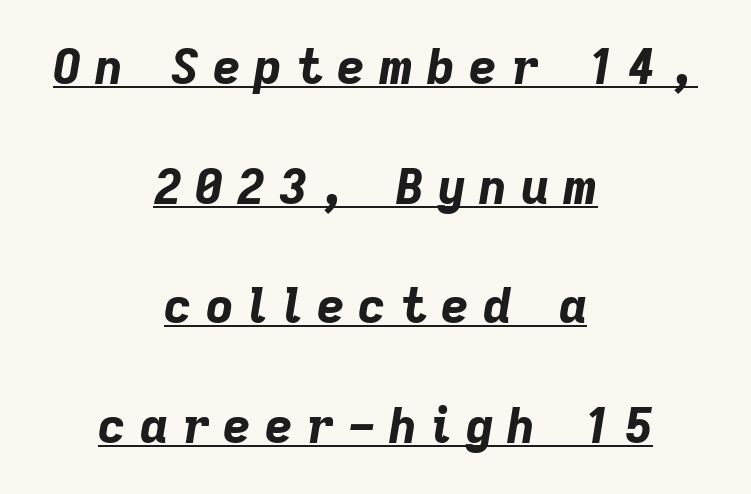
Q: Is the text bold? A: Yes.
Q: Is the text italic (slanted)? A: Yes, it leans right by about 9 degrees.
Q: Is the text underlined? A: Yes.
Q: How is the paragraph aligned? A: Centered.
Q: Is the spacing between letters normal or unusually wide? A: Unusually wide.
Q: Is the spacing between lines tight, normal or loose? A: Loose.
Q: Width (condensed, normal, or wide)? A: Normal.
Q: Stroke contrast? A: Low.
Q: x-height? A: Medium.
Q: Monospaced? A: No.
